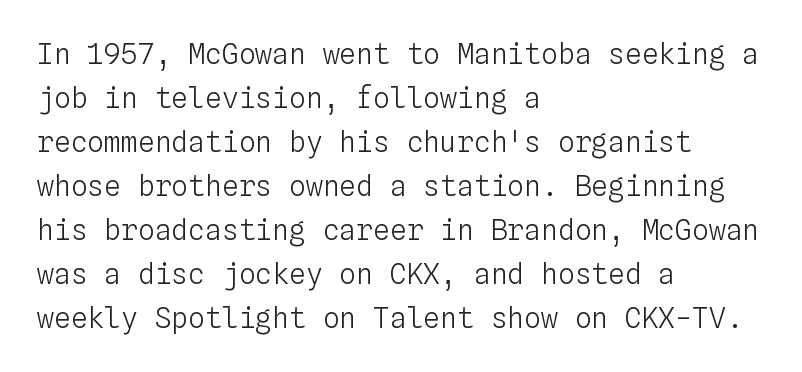
Q: Is the text bold? A: No.
Q: Is the text italic (slanted)? A: No, it is upright.
Q: Is the text underlined? A: No.
Q: How is the paragraph aligned? A: Left-aligned.
Q: Is the spacing between letters normal or unusually wide? A: Normal.
Q: Is the spacing between lines tight, normal or loose? A: Normal.
Q: Width (condensed, normal, or wide)? A: Normal.
Q: Stroke contrast? A: Low.
Q: x-height? A: Medium.
Q: Monospaced? A: Yes.
